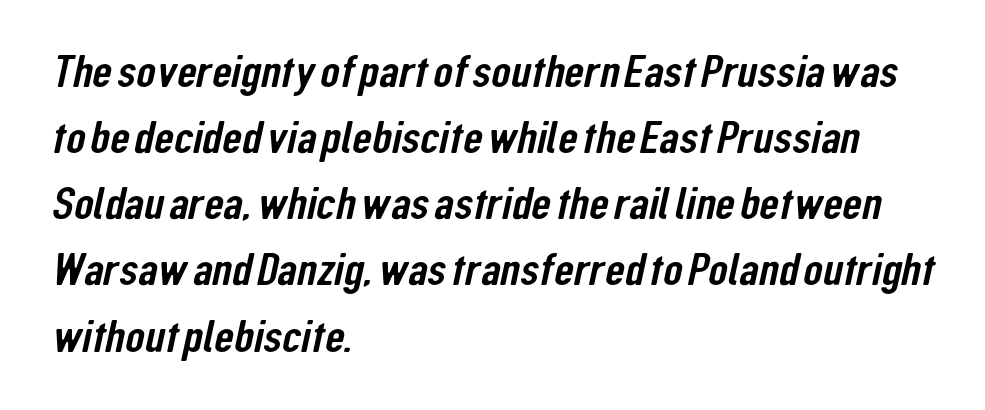
{"serif": "no", "width": "condensed", "stroke_contrast": "low", "x_height": "medium", "monospaced": "no", "underline": "no", "align": "left", "line_spacing": "normal", "line_spacing_ratio": 1.47, "letter_spacing": "normal", "letter_spacing_em": 0.0, "glyph_px": 45}
